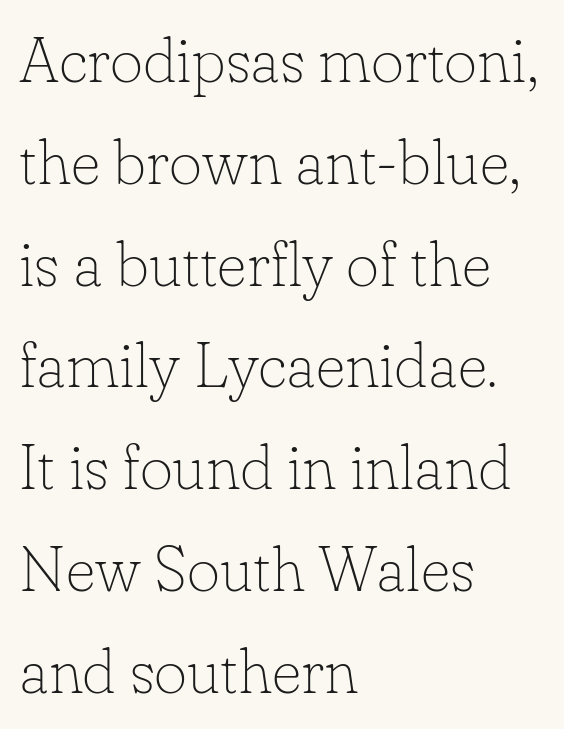
The image shows 64 px thin serif type, upright; set left-aligned, normal line spacing (1.59x), normal letter spacing, not underlined; low stroke contrast and a small x-height.
